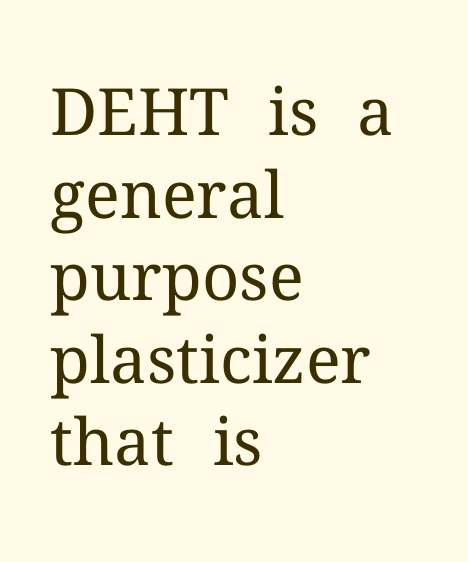
{"serif": "yes", "italic": "no", "bold": "no", "weight": "regular", "width": "normal", "stroke_contrast": "medium", "x_height": "medium", "monospaced": "no", "underline": "no", "align": "left", "line_spacing": "normal", "line_spacing_ratio": 1.27, "letter_spacing": "normal", "letter_spacing_em": 0.0, "glyph_px": 65}
